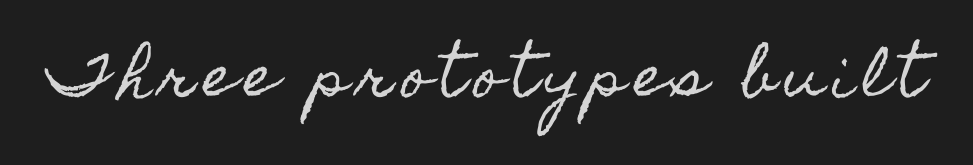
Varying glyph widths throughout — classic text-font behaviour. Plain, unruled lines of type.
